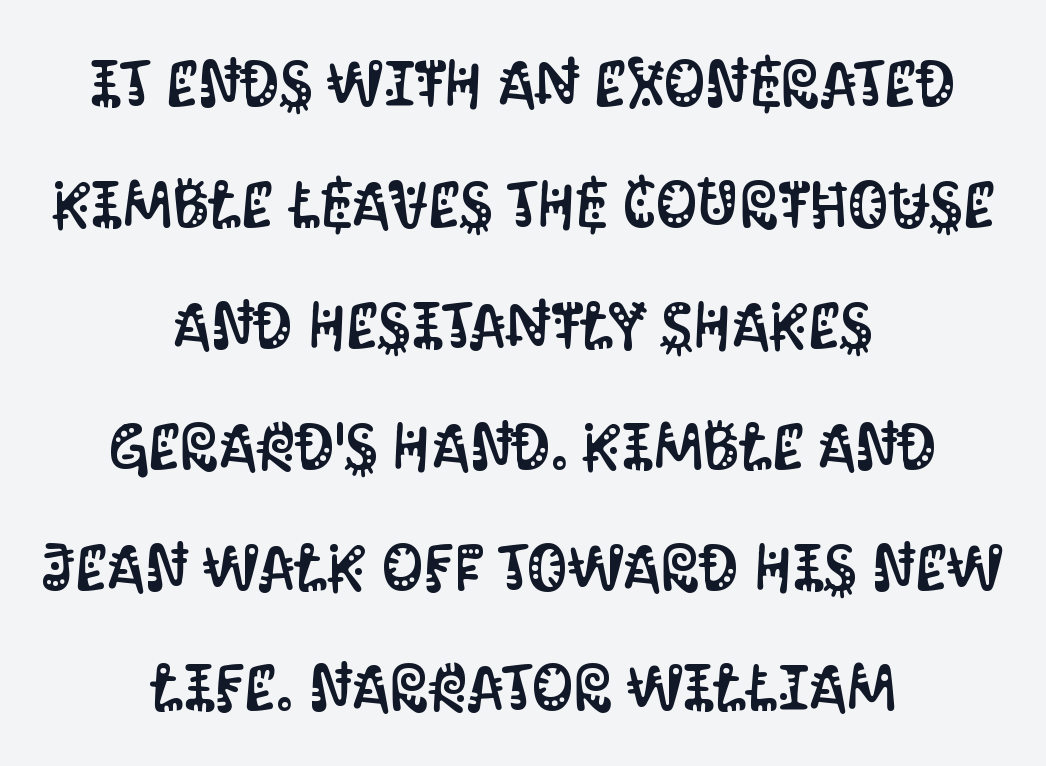
{"serif": "no", "italic": "no", "width": "condensed", "stroke_contrast": "medium", "x_height": "large", "monospaced": "no", "underline": "no", "align": "center", "line_spacing_ratio": 1.86, "letter_spacing": "normal", "letter_spacing_em": 0.0, "glyph_px": 65}
